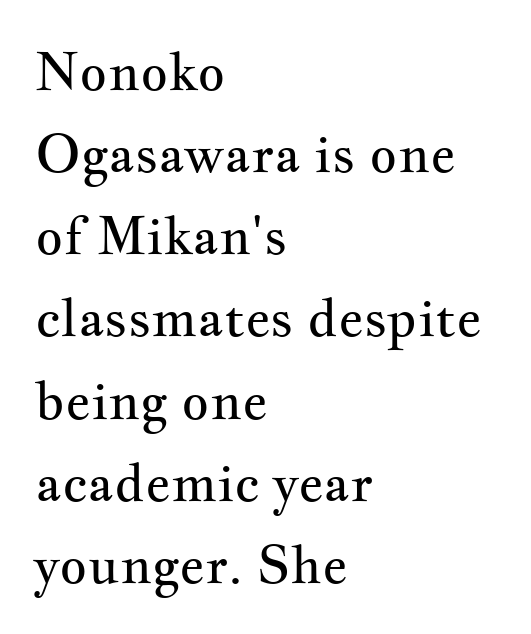
The horizontal fit of the characters is conventional and even. Leading: standard. Nobody drew a line under any word here. Character widths vary here, with narrow letters taking less room than wide ones. The text block is weighted toward the left margin, trailing off unevenly rightward.
